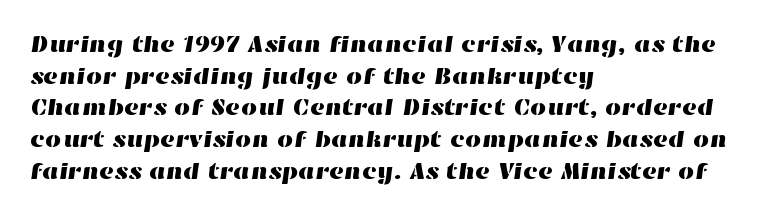
{"underline": "no", "align": "left", "line_spacing": "normal", "line_spacing_ratio": 1.38, "letter_spacing": "normal", "letter_spacing_em": 0.0, "glyph_px": 23}
